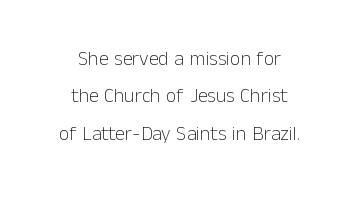
The image shows 20 px text type, upright; set centered, line spacing 1.87x, normal letter spacing, not underlined.
